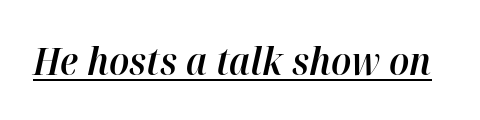
Standard letterfit; no display-style spreading of the glyphs. Heft: intermediate — a semibold. A rule runs beneath these lines of type. Compared with ordinary roman type, these characters are visibly tilted.
